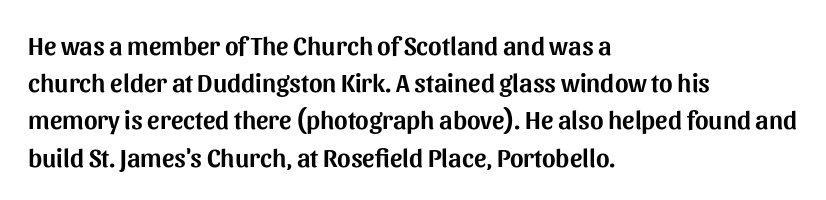
Q: Is the text italic (slanted)? A: No, it is upright.
Q: Is the text underlined? A: No.
Q: How is the paragraph aligned? A: Left-aligned.
Q: Is the spacing between letters normal or unusually wide? A: Normal.
Q: Is the spacing between lines tight, normal or loose? A: Normal.
